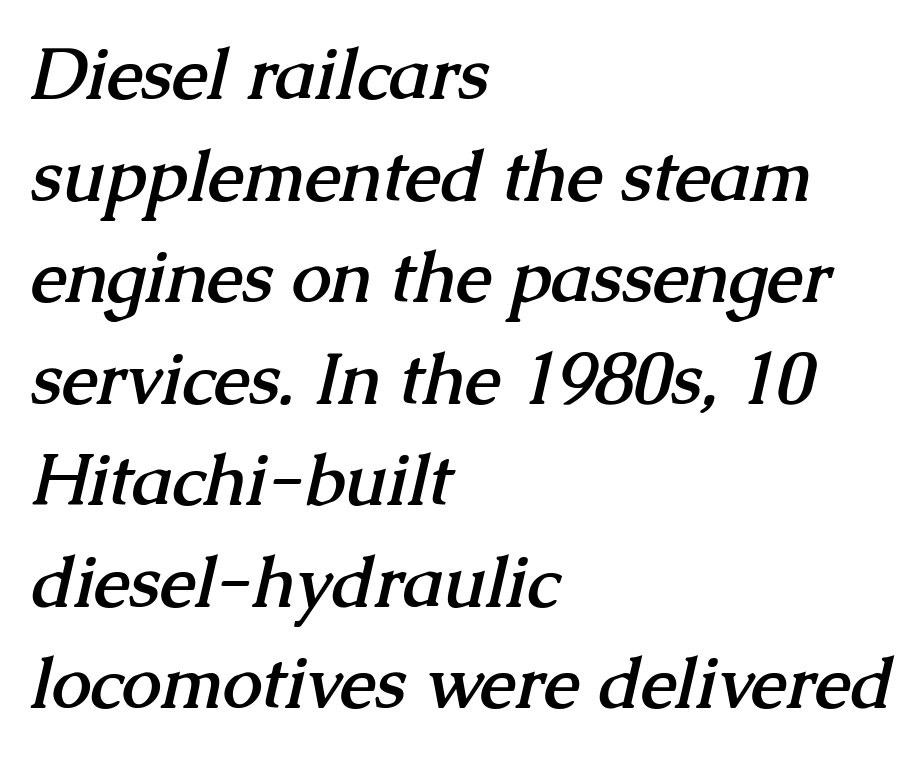
{"serif": "yes", "bold": "yes", "weight": "semibold", "width": "normal", "stroke_contrast": "medium", "x_height": "medium", "monospaced": "no", "underline": "no", "align": "left", "line_spacing": "normal", "line_spacing_ratio": 1.43, "letter_spacing": "normal", "letter_spacing_em": 0.0, "glyph_px": 71}
